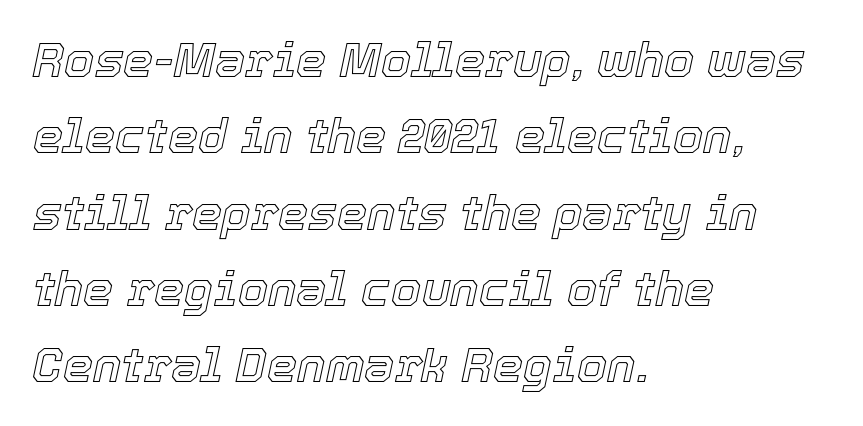
{"italic": "yes", "lean": "right", "slant_degrees": 12, "width": "normal", "x_height": "medium", "monospaced": "no", "underline": "no", "align": "left", "line_spacing": "normal", "line_spacing_ratio": 1.59, "letter_spacing": "normal", "letter_spacing_em": 0.0, "glyph_px": 48}
